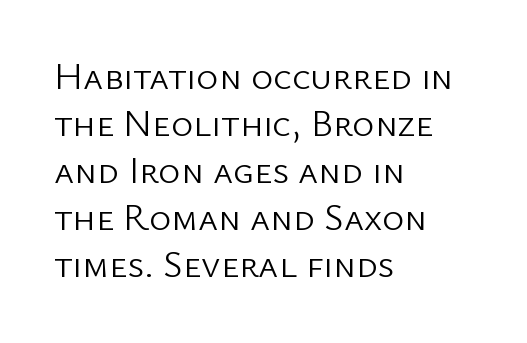
A typesetter would call this proportional, since set widths differ per character. This sample uses a sans-serif face. Characters remain perfectly vertical along every line. Descenders are the only things crossing below the line.
